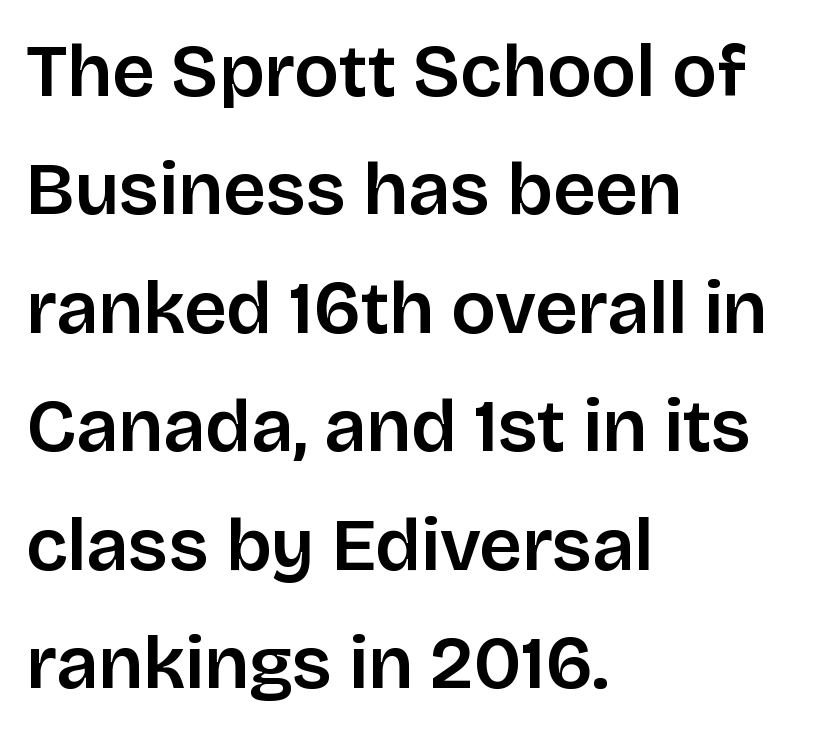
{"serif": "no", "italic": "no", "width": "normal", "stroke_contrast": "low", "x_height": "large", "monospaced": "no", "underline": "no", "align": "left", "line_spacing": "normal", "line_spacing_ratio": 1.58, "letter_spacing": "normal", "letter_spacing_em": 0.0, "glyph_px": 75}
